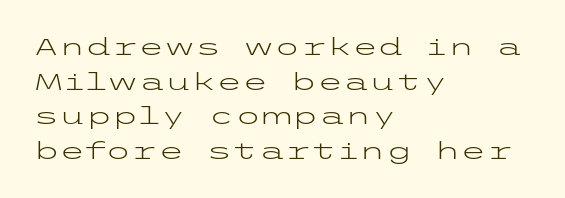
{"italic": "no", "bold": "no", "underline": "no", "align": "left", "line_spacing": "normal", "line_spacing_ratio": 1.44, "letter_spacing": "normal", "letter_spacing_em": 0.0, "glyph_px": 24}
